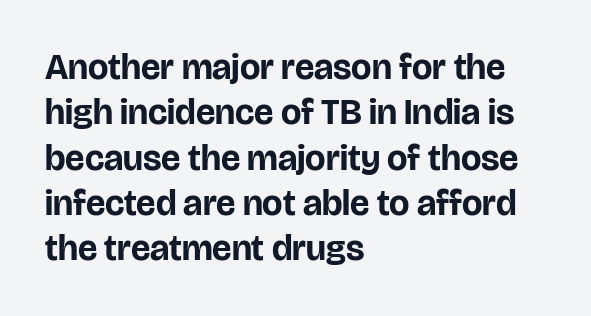
The designer left line spacing at the default. If you drew a line through each stem, it would be perfectly vertical. The gap between lines stays unmarked. Varying glyph widths throughout — classic text-font behaviour. As a designer I'd log this as weight 700, bold.
